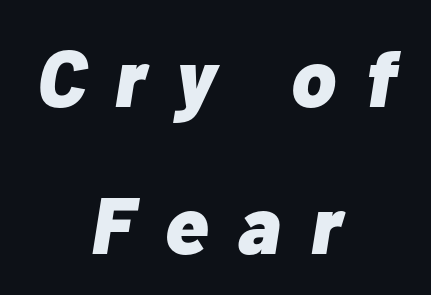
The image shows 80 px heavy type, italic (leaning right); set centered, line spacing 1.84x, unusually wide letter spacing (+0.37 em), not underlined; low stroke contrast and a medium x-height.
